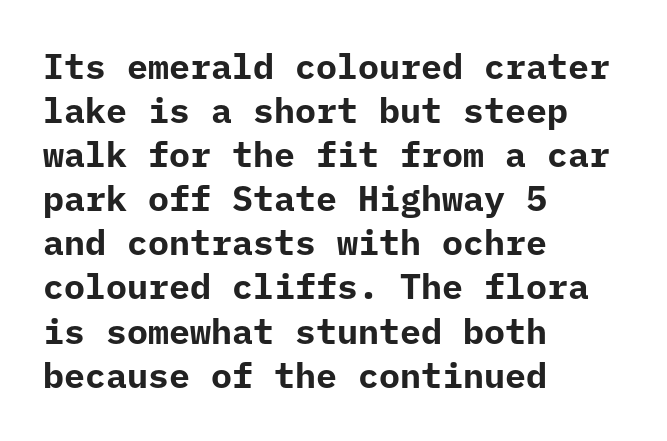
The image shows 35 px bold sans-serif type, upright, monospaced; set left-aligned, normal line spacing (1.26x), normal letter spacing, not underlined; low stroke contrast and a medium x-height.
